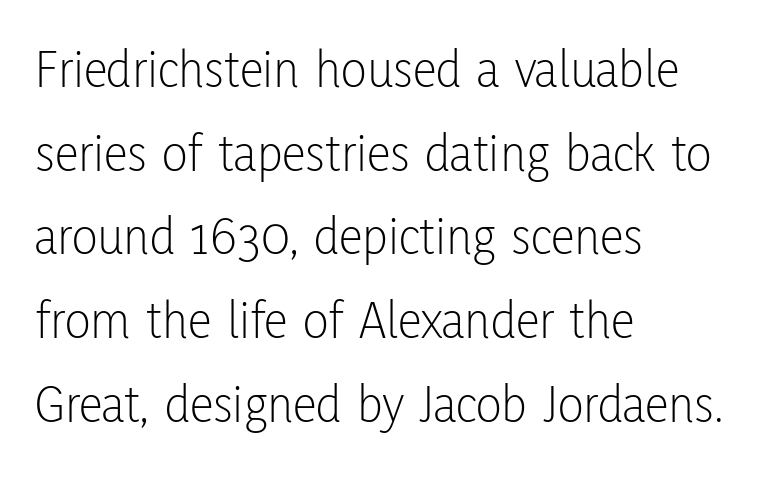
The image shows 54 px light, condensed sans-serif type, upright; set left-aligned, normal line spacing (1.55x), normal letter spacing, not underlined; low stroke contrast and a medium x-height.
